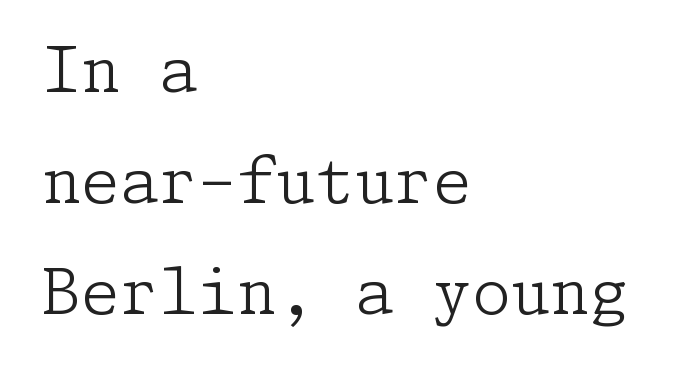
This is serif lettering, the kind often seen in printed books. The font is comparable to plain body text, perhaps lighter. The lettering holds an erect, upright posture throughout. What stands out about the letter spacing? Nothing — it is the standard amount. Rule under the text: the space is simply empty. If you drew a ruler down the left edge, every line would touch it.
